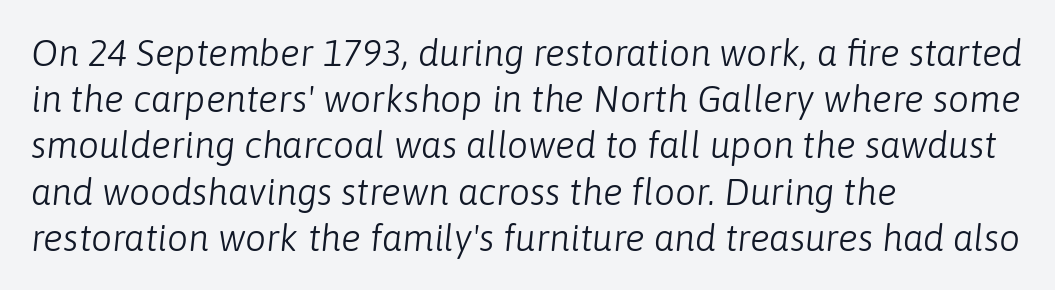
The image shows 37 px light type, italic (leaning right); set left-aligned, normal line spacing (1.25x), normal letter spacing, not underlined; low stroke contrast and a medium x-height.
